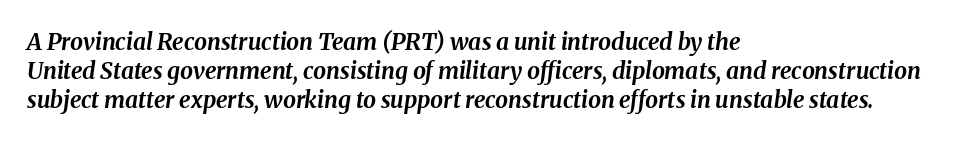
Honestly, the row spacing looks completely unremarkable. Glance below the letters and you will spot only blank space. The paragraph has a hard left edge and a soft right edge. Heft: maximum for text — a bold.
